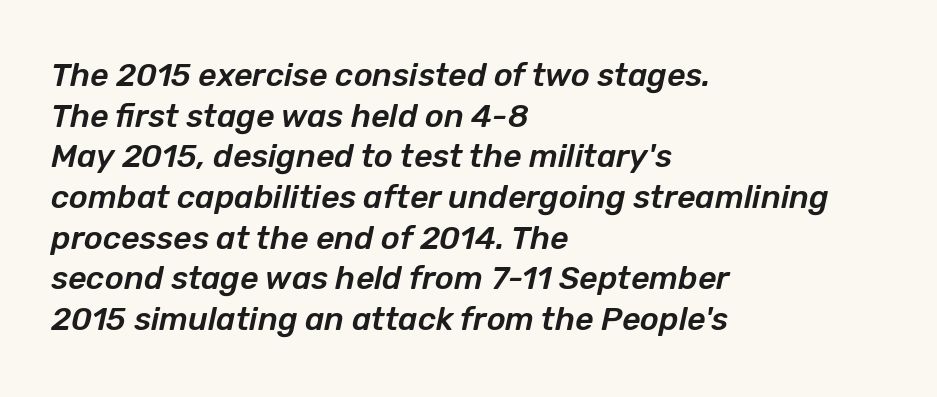
Q: Is the text italic (slanted)? A: Yes, it leans right by about 12 degrees.
Q: Is the text underlined? A: No.
Q: How is the paragraph aligned? A: Left-aligned.
Q: Is the spacing between letters normal or unusually wide? A: Normal.
Q: Is the spacing between lines tight, normal or loose? A: Normal.
Q: Width (condensed, normal, or wide)? A: Normal.
Q: Stroke contrast? A: Low.
Q: x-height? A: Medium.
Q: Monospaced? A: No.
